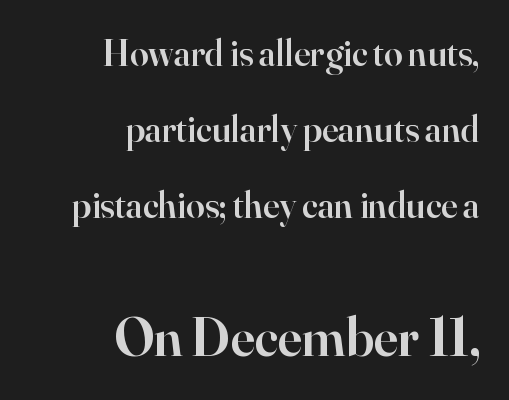
Q: Is the text bold? A: Semi-bold.
Q: Is the text italic (slanted)? A: No, it is upright.
Q: Is the typeface a serif or a sans-serif typeface? A: Serif.
Q: Is the text underlined? A: No.
Q: How is the paragraph aligned? A: Right-aligned.
Q: Is the spacing between letters normal or unusually wide? A: Normal.
Q: Is the spacing between lines tight, normal or loose? A: Loose.
Q: Which block of text is set in a larger size, the first (top) or the second (bottom)? A: The second (bottom) one.
Q: Width (condensed, normal, or wide)? A: Normal.
Q: Stroke contrast? A: High.
Q: x-height? A: Small.
Q: Monospaced? A: No.
